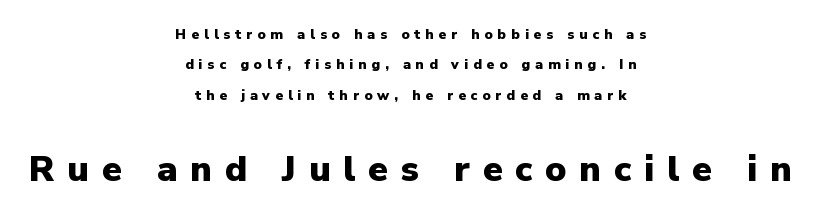
The image shows 36 px heavy sans-serif type, upright; set centered, loose line spacing (2.17x), unusually wide letter spacing (+0.35 em), not underlined; the second (bottom) block is 2.57x larger; low stroke contrast and a medium x-height.
